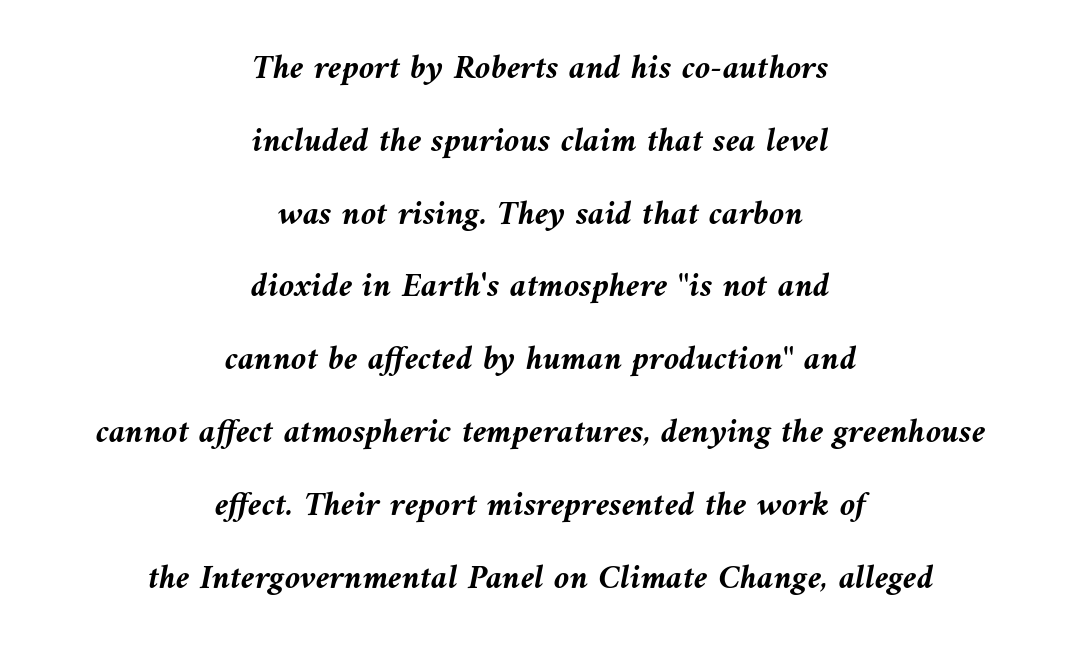
{"italic": "yes", "lean": "left", "slant_degrees": 9, "bold": "yes", "weight": "semibold", "width": "normal", "stroke_contrast": "medium", "x_height": "medium", "monospaced": "no", "underline": "no", "align": "center", "line_spacing": "loose", "line_spacing_ratio": 2.08, "letter_spacing": "normal", "letter_spacing_em": 0.0, "glyph_px": 35}
